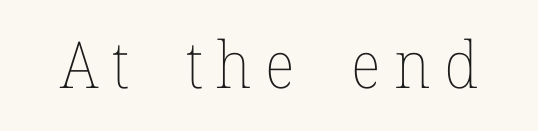
The image shows 65 px thin type, upright; set unusually wide letter spacing (+0.21 em), not underlined; low stroke contrast and a medium x-height.
